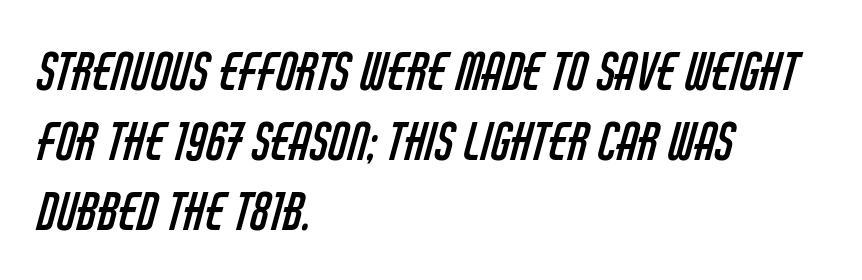
Between one letter and the next there's only the usual sliver of space. Summary of vertical rhythm: regular, with standard interline spacing. Layout note: lines flush left. The passage shown is not bold in any degree.
